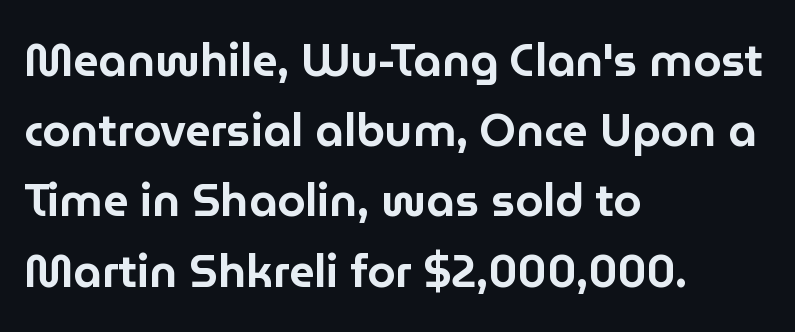
Q: Is the text italic (slanted)? A: No, it is upright.
Q: Is the typeface a serif or a sans-serif typeface? A: Sans-serif.
Q: Is the text underlined? A: No.
Q: How is the paragraph aligned? A: Left-aligned.
Q: Is the spacing between letters normal or unusually wide? A: Normal.
Q: Is the spacing between lines tight, normal or loose? A: Normal.
Q: Width (condensed, normal, or wide)? A: Normal.
Q: Stroke contrast? A: Low.
Q: x-height? A: Medium.
Q: Monospaced? A: No.
